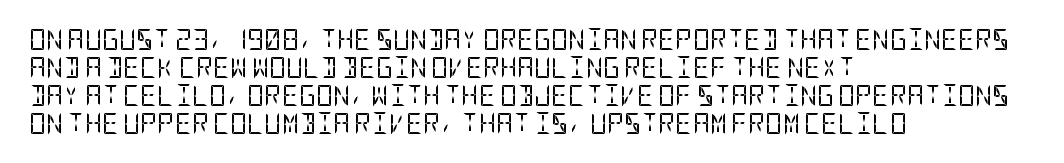
{"italic": "no", "bold": "no", "underline": "no", "align": "left", "line_spacing": "normal", "line_spacing_ratio": 1.33, "letter_spacing": "normal", "letter_spacing_em": 0.0, "glyph_px": 21}
